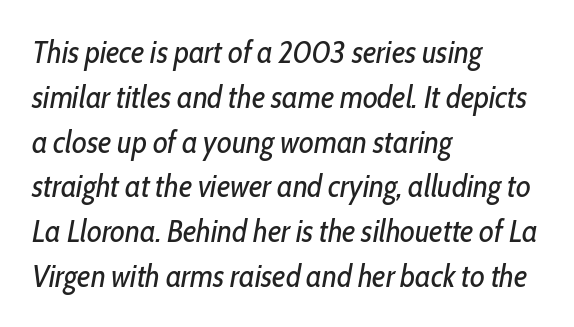
A clean baseline with only descenders dipping below it. The glyphs look as if they've been sheared to an angle. Regular leading. Character widths vary here, with narrow letters taking less room than wide ones. Default kerning and tracking; the words read as compact shapes.
